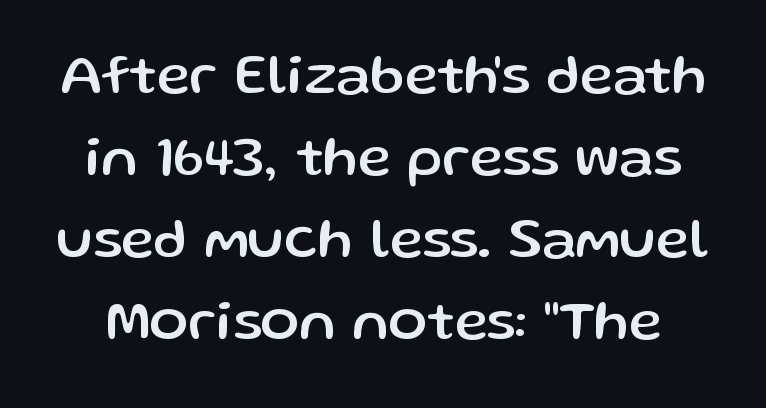
{"serif": "no", "italic": "no", "width": "normal", "stroke_contrast": "low", "x_height": "medium", "monospaced": "no", "underline": "no", "line_spacing": "normal", "line_spacing_ratio": 1.44, "letter_spacing": "normal", "letter_spacing_em": 0.0, "glyph_px": 57}
